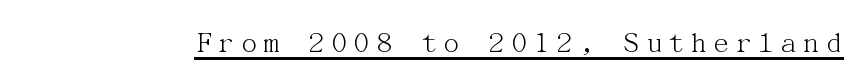
The image shows 31 px light serif type, upright; set underlined; medium stroke contrast and a medium x-height.
